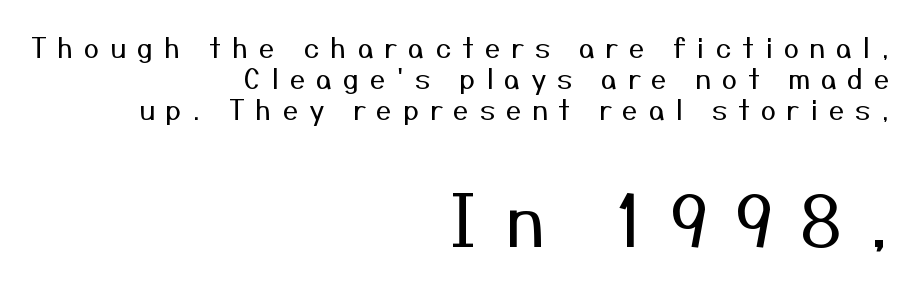
Q: Is the text bold? A: No.
Q: Is the text italic (slanted)? A: No, it is upright.
Q: Is the typeface a serif or a sans-serif typeface? A: Sans-serif.
Q: Is the text underlined? A: No.
Q: How is the paragraph aligned? A: Right-aligned.
Q: Is the spacing between letters normal or unusually wide? A: Unusually wide.
Q: Is the spacing between lines tight, normal or loose? A: Tight.
Q: Which block of text is set in a larger size, the first (top) or the second (bottom)? A: The second (bottom) one.
Q: Width (condensed, normal, or wide)? A: Normal.
Q: Stroke contrast? A: Medium.
Q: x-height? A: Medium.
Q: Monospaced? A: No.
